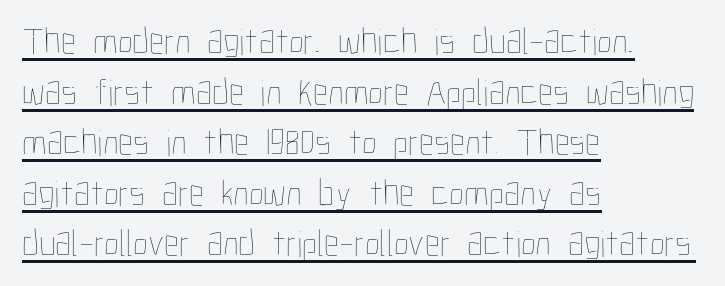
{"italic": "no", "bold": "no", "weight": "thin", "width": "condensed", "stroke_contrast": "low", "x_height": "medium", "monospaced": "no", "underline": "yes", "align": "left", "line_spacing": "normal", "line_spacing_ratio": 1.33, "letter_spacing": "normal", "letter_spacing_em": 0.0, "glyph_px": 38}
